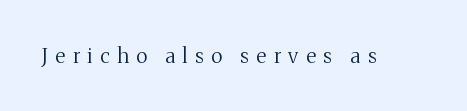
Q: Is the text bold? A: No.
Q: Is the text italic (slanted)? A: No, it is upright.
Q: Is the text underlined? A: No.
Q: Is the spacing between letters normal or unusually wide? A: Unusually wide.
